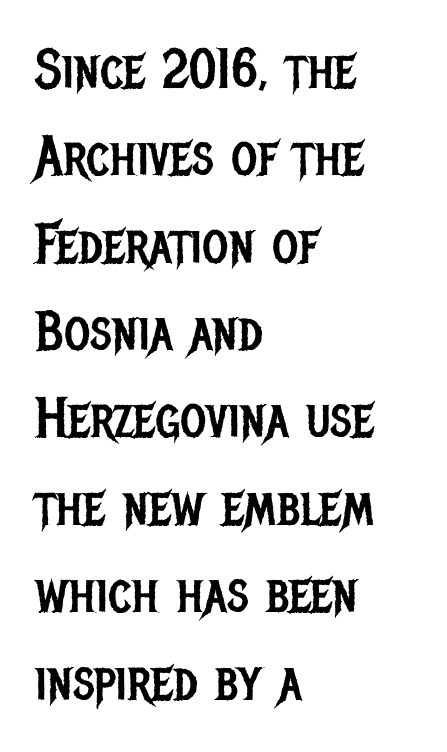
{"serif": "no", "italic": "no", "bold": "no", "weight": "regular", "width": "condensed", "stroke_contrast": "low", "x_height": "large", "monospaced": "no", "underline": "no", "align": "left", "line_spacing": "normal", "line_spacing_ratio": 1.56, "letter_spacing": "normal", "letter_spacing_em": 0.0, "glyph_px": 56}
